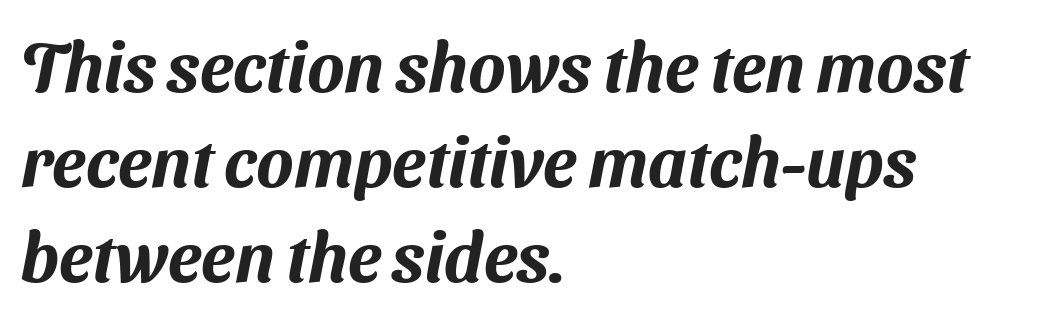
{"serif": "no", "width": "normal", "stroke_contrast": "medium", "x_height": "medium", "monospaced": "no", "underline": "no", "align": "left", "line_spacing": "normal", "line_spacing_ratio": 1.38, "letter_spacing": "normal", "letter_spacing_em": 0.0, "glyph_px": 69}
